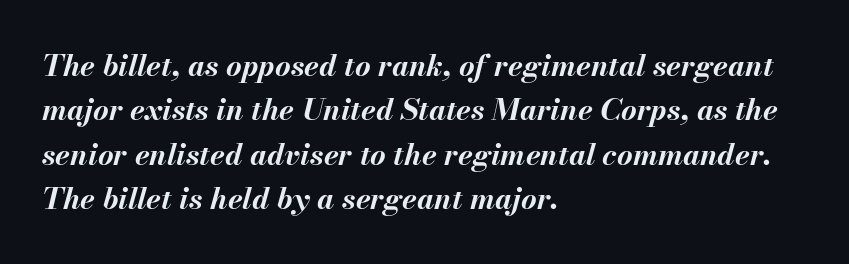
The image shows 30 px bold type, italic (leaning right); set left-aligned, normal line spacing (1.48x), normal letter spacing, not underlined; medium stroke contrast and a small x-height.
